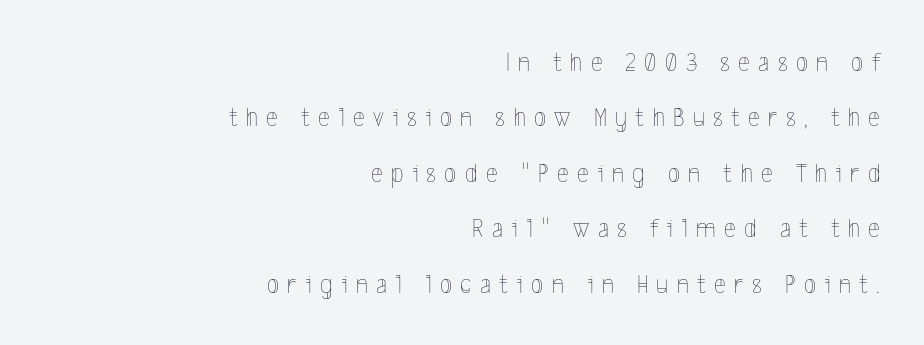
{"italic": "no", "bold": "no", "weight": "thin", "width": "condensed", "x_height": "medium", "monospaced": "no", "underline": "no", "align": "right", "line_spacing": "loose", "line_spacing_ratio": 1.98, "letter_spacing": "wide", "letter_spacing_em": 0.3, "glyph_px": 28}
